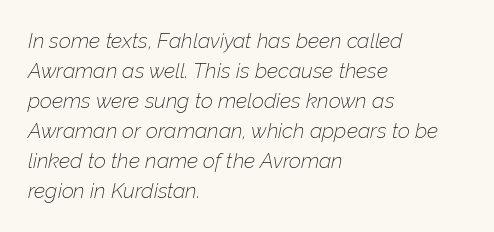
Q: Is the text bold? A: No.
Q: Is the text italic (slanted)? A: Yes, it leans right by about 12 degrees.
Q: Is the text underlined? A: No.
Q: How is the paragraph aligned? A: Left-aligned.
Q: Is the spacing between letters normal or unusually wide? A: Normal.
Q: Is the spacing between lines tight, normal or loose? A: Normal.
